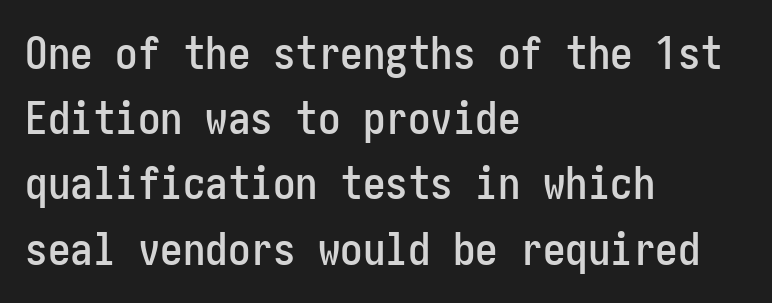
This rendering employs a face without finishing strokes, i.e., a sans-serif. These lines were composed using upright roman letters. The baseline area is clear. Does extra space separate the letters? No, they use regular spacing.
